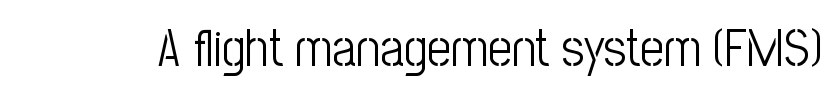
The strokes are not fattened; the text isn't bold. Letterform terminals end flat and unadorned throughout the passage. Just letters on the line, the space beneath them empty. The type sits square on the baseline with zero lean. Standard letterfit; no display-style spreading of the glyphs.
